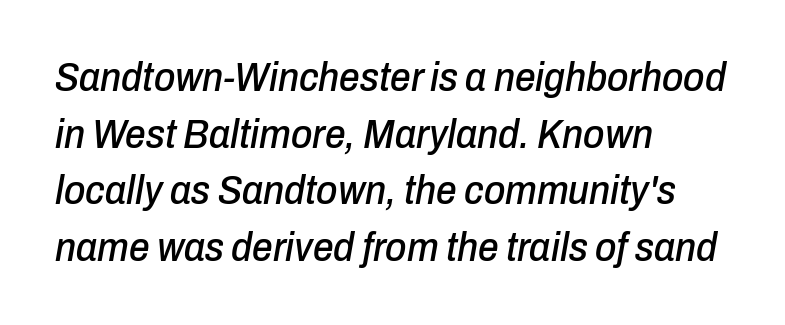
The glyphs look as if they've been sheared to an angle. The paragraph shown leans on its left margin. This sample keeps an unexceptional amount of space between lines. Nobody touched the tracking dial on this one. Rule under the text: the space is simply empty.
